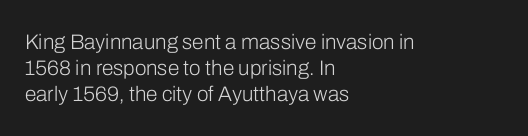
The image shows 21 px text type, upright; set left-aligned, line spacing 1.24x, normal letter spacing, not underlined.
